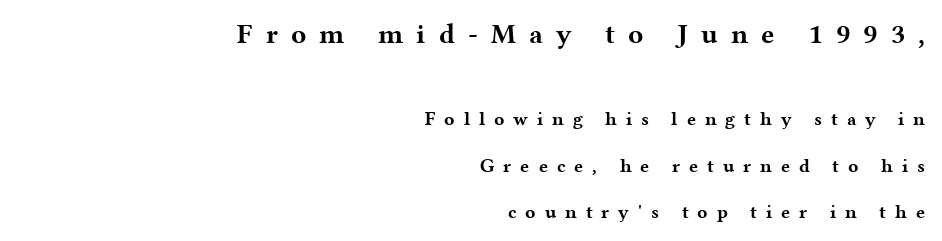
Q: Is the text bold? A: Yes.
Q: Is the text italic (slanted)? A: No, it is upright.
Q: Is the typeface a serif or a sans-serif typeface? A: Serif.
Q: Is the text underlined? A: No.
Q: How is the paragraph aligned? A: Right-aligned.
Q: Is the spacing between letters normal or unusually wide? A: Unusually wide.
Q: Is the spacing between lines tight, normal or loose? A: Loose.
Q: Which block of text is set in a larger size, the first (top) or the second (bottom)? A: The first (top) one.
Q: Width (condensed, normal, or wide)? A: Wide.
Q: Stroke contrast? A: Medium.
Q: x-height? A: Medium.
Q: Monospaced? A: No.
